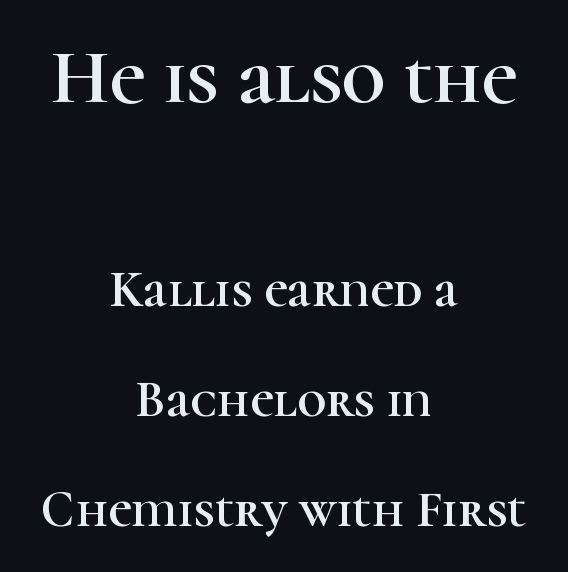
{"serif": "yes", "italic": "no", "width": "normal", "stroke_contrast": "high", "x_height": "medium", "monospaced": "no", "underline": "no", "align": "center", "line_spacing": "loose", "line_spacing_ratio": 2.16, "letter_spacing": "normal", "letter_spacing_em": 0.0, "larger_block": "first", "size_ratio": 1.51, "glyph_px": 77}
